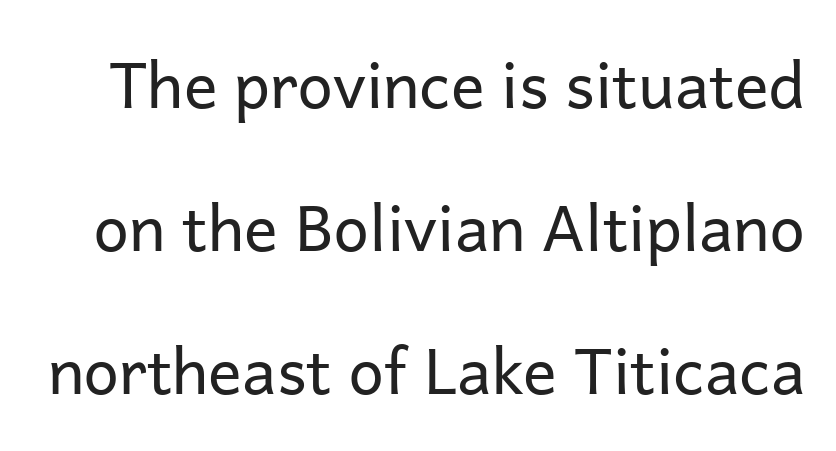
The type is set solid horizontally, with unmodified tracking. No italicization has been applied; the sample stays upright. The face used here is a sans, in the tradition of grotesques and geometrics. The face looks like a standard text weight, possibly lighter. The letters advance in unequal steps, a hallmark of proportional type.
